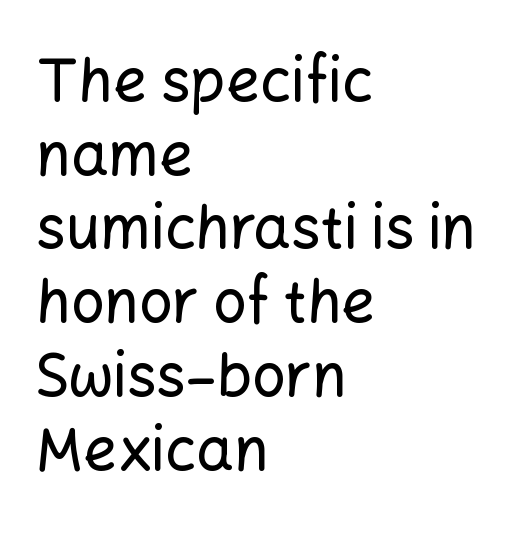
The letters carry no serifs — their stems end cleanly without finishing strokes. The vertical gap from one line to the next is medium. Which margin do the lines hug? The left one — the right edge is uneven. The passage shown is typed in a proportional face where columns would drift. The specimen omits any rule beneath the text block's lines. Nobody touched the tracking dial on this one.
